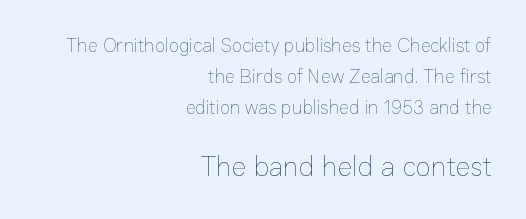
{"italic": "no", "bold": "no", "weight": "thin", "width": "normal", "stroke_contrast": "low", "x_height": "medium", "monospaced": "no", "underline": "no", "align": "right", "line_spacing": "normal", "line_spacing_ratio": 1.63, "letter_spacing": "normal", "letter_spacing_em": 0.0, "larger_block": "second", "size_ratio": 1.47, "glyph_px": 28}
